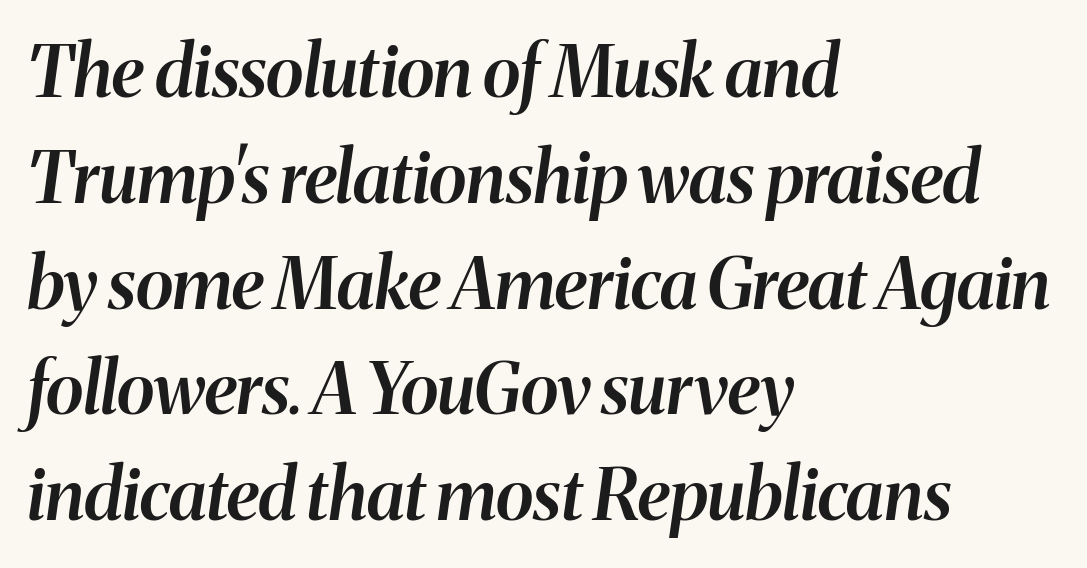
Q: Is the text bold? A: Semi-bold.
Q: Is the text italic (slanted)? A: Yes, it leans right by about 8 degrees.
Q: Is the text underlined? A: No.
Q: How is the paragraph aligned? A: Left-aligned.
Q: Is the spacing between letters normal or unusually wide? A: Normal.
Q: Is the spacing between lines tight, normal or loose? A: Normal.
Q: Width (condensed, normal, or wide)? A: Normal.
Q: Stroke contrast? A: Medium.
Q: x-height? A: Medium.
Q: Monospaced? A: No.
